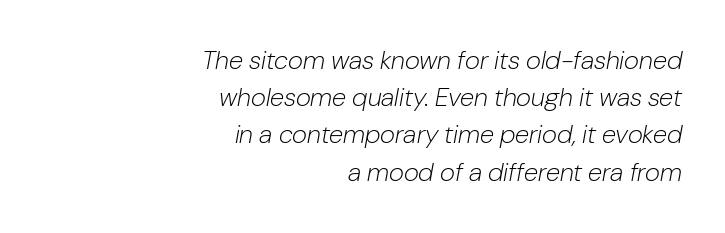
{"italic": "yes", "lean": "right", "slant_degrees": 10, "bold": "no", "underline": "no", "align": "right", "line_spacing": "normal", "line_spacing_ratio": 1.43, "letter_spacing": "normal", "letter_spacing_em": 0.0, "glyph_px": 26}
